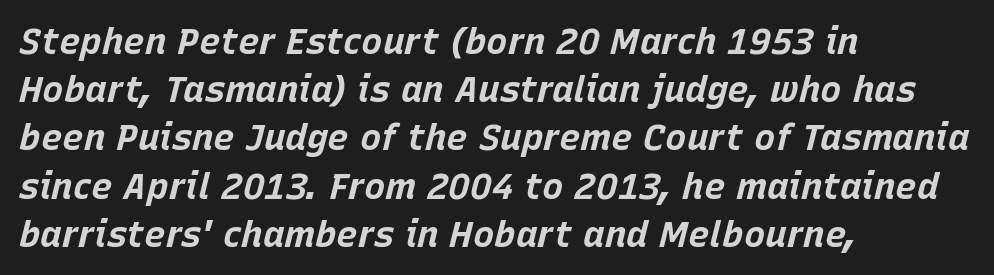
The image shows 36 px bold type, italic (leaning right); set left-aligned, normal line spacing (1.34x), normal letter spacing, not underlined; low stroke contrast and a large x-height.
